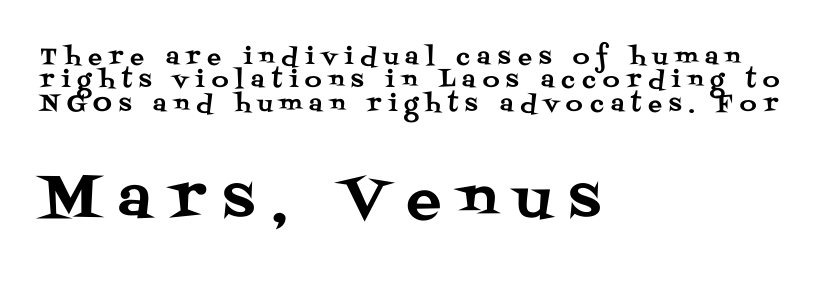
The image shows 58 px serif type, upright; set left-aligned, tight line spacing (1.02x), unusually wide letter spacing (+0.32 em), not underlined; the second (bottom) block is 2.52x larger; medium stroke contrast and a large x-height.
